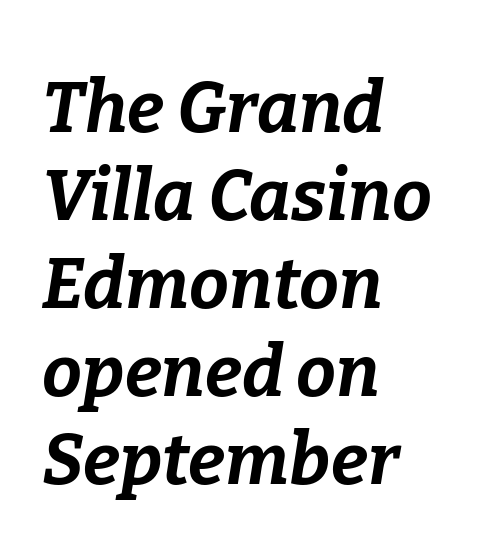
Q: Is the text bold? A: Yes.
Q: Is the text italic (slanted)? A: Yes, it leans right by about 9 degrees.
Q: Is the text underlined? A: No.
Q: How is the paragraph aligned? A: Left-aligned.
Q: Is the spacing between letters normal or unusually wide? A: Normal.
Q: Width (condensed, normal, or wide)? A: Normal.
Q: Stroke contrast? A: Low.
Q: x-height? A: Medium.
Q: Monospaced? A: No.
